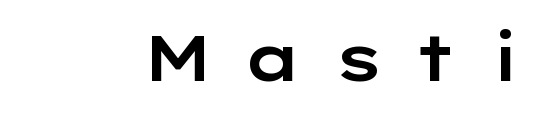
Q: Is the text italic (slanted)? A: No, it is upright.
Q: Is the typeface a serif or a sans-serif typeface? A: Sans-serif.
Q: Is the text underlined? A: No.
Q: Is the spacing between letters normal or unusually wide? A: Unusually wide.
Q: Width (condensed, normal, or wide)? A: Wide.
Q: Stroke contrast? A: Low.
Q: x-height? A: Medium.
Q: Monospaced? A: No.
